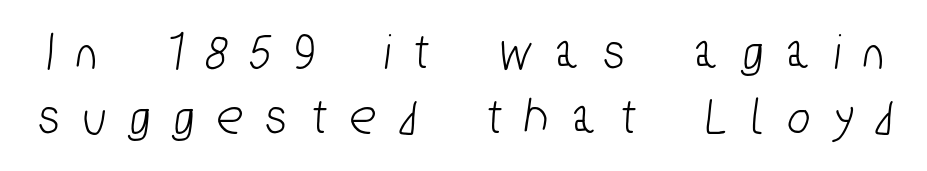
The image shows 53 px condensed sans-serif type; set line spacing 1.22x, unusually wide letter spacing (+0.45 em), not underlined; low stroke contrast and a medium x-height.
